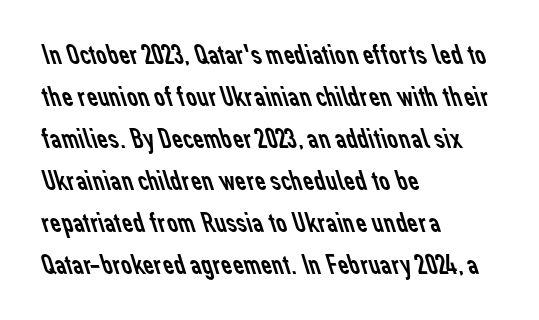
Notice how descenders clear the ascenders below comfortably — that's standard leading. Line beginnings align vertically; line endings do not. Do the characters align in a grid? No, the font is proportional. Unmarked baselines from the first word to the last. The passage shown is typeset with a sans-serif family.
